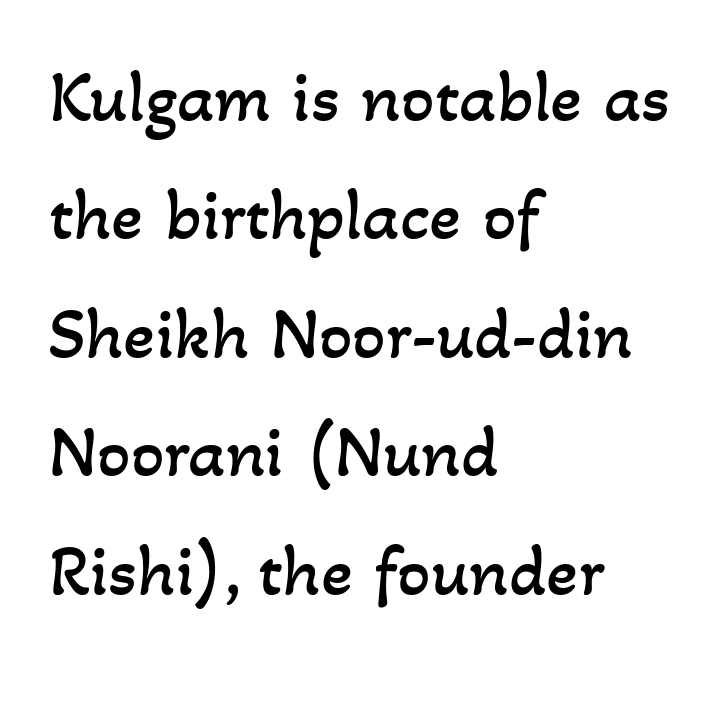
{"bold": "no", "weight": "regular", "width": "normal", "stroke_contrast": "low", "x_height": "small", "monospaced": "no", "underline": "no", "align": "left", "line_spacing": "normal", "line_spacing_ratio": 1.6, "letter_spacing": "normal", "letter_spacing_em": 0.0, "glyph_px": 74}
